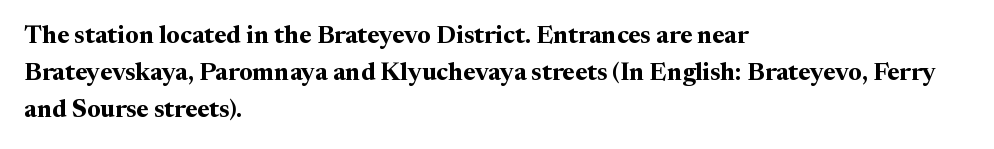
Italic: no, the glyphs are upright roman. Weight: bold. A typesetter would call this zero additional tracking. Does the copy run flush right? No — it runs flush left. In terms of leading, this rendering sits right in the middle. Quick note: underline off.
